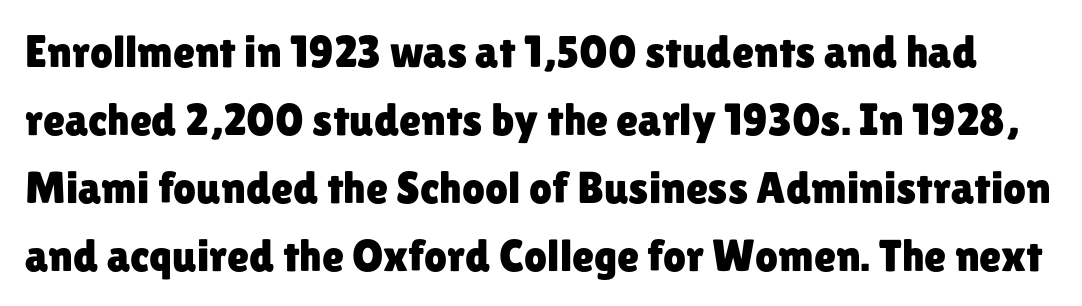
Q: Is the text italic (slanted)? A: No, it is upright.
Q: Is the typeface a serif or a sans-serif typeface? A: Sans-serif.
Q: Is the text underlined? A: No.
Q: Is the spacing between letters normal or unusually wide? A: Normal.
Q: Is the spacing between lines tight, normal or loose? A: Normal.
Q: Width (condensed, normal, or wide)? A: Normal.
Q: Stroke contrast? A: Low.
Q: x-height? A: Medium.
Q: Monospaced? A: No.
